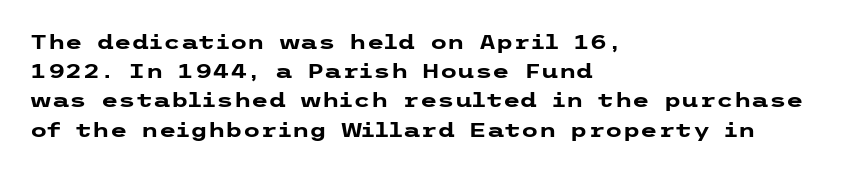
{"italic": "no", "bold": "yes", "underline": "no", "align": "left", "line_spacing": "normal", "line_spacing_ratio": 1.46, "letter_spacing": "normal", "letter_spacing_em": 0.0, "glyph_px": 20}
